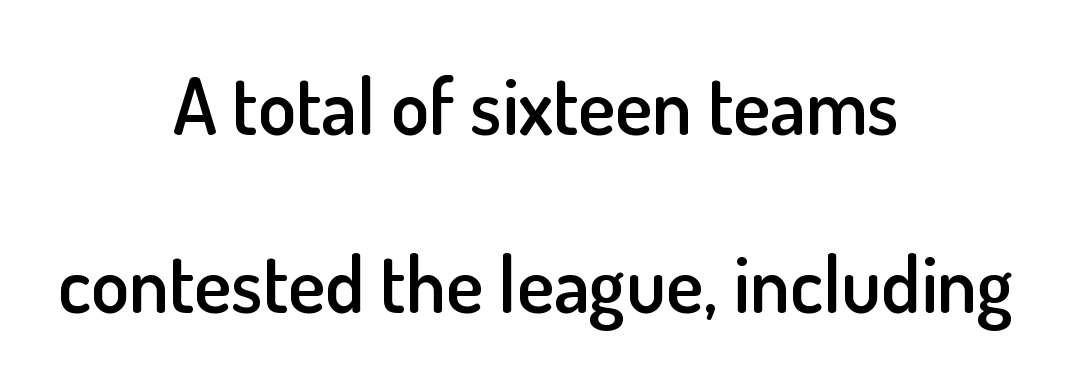
{"serif": "no", "italic": "no", "bold": "semi", "weight": "semibold", "width": "normal", "stroke_contrast": "low", "x_height": "small", "monospaced": "no", "underline": "no", "align": "center", "line_spacing": "loose", "line_spacing_ratio": 2.28, "letter_spacing": "normal", "letter_spacing_em": 0.0, "glyph_px": 78}
